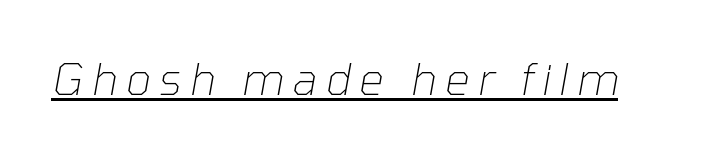
{"italic": "yes", "lean": "right", "slant_degrees": 10, "bold": "no", "weight": "thin", "width": "normal", "stroke_contrast": "low", "x_height": "medium", "monospaced": "no", "underline": "yes", "glyph_px": 44}
